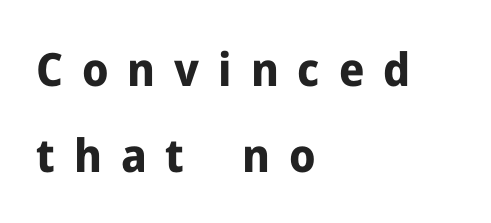
Q: Is the text bold? A: Yes.
Q: Is the text italic (slanted)? A: No, it is upright.
Q: Is the typeface a serif or a sans-serif typeface? A: Sans-serif.
Q: Is the text underlined? A: No.
Q: How is the paragraph aligned? A: Left-aligned.
Q: Is the spacing between letters normal or unusually wide? A: Unusually wide.
Q: Width (condensed, normal, or wide)? A: Normal.
Q: Stroke contrast? A: Low.
Q: x-height? A: Medium.
Q: Monospaced? A: No.
